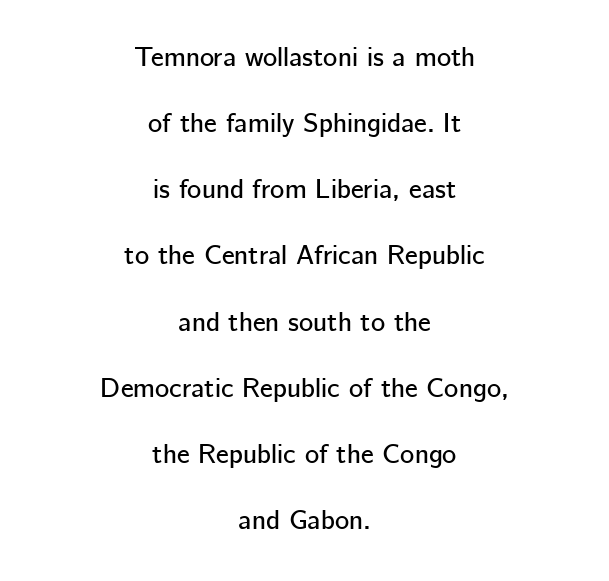
The image shows 27 px text type, upright; set centered, loose line spacing (2.45x), normal letter spacing, not underlined.
